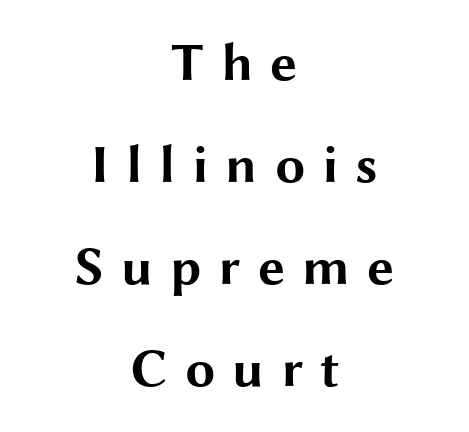
Q: Is the text bold? A: Yes.
Q: Is the text italic (slanted)? A: No, it is upright.
Q: Is the typeface a serif or a sans-serif typeface? A: Sans-serif.
Q: Is the text underlined? A: No.
Q: How is the paragraph aligned? A: Centered.
Q: Is the spacing between letters normal or unusually wide? A: Unusually wide.
Q: Width (condensed, normal, or wide)? A: Wide.
Q: Stroke contrast? A: Medium.
Q: x-height? A: Medium.
Q: Monospaced? A: No.
